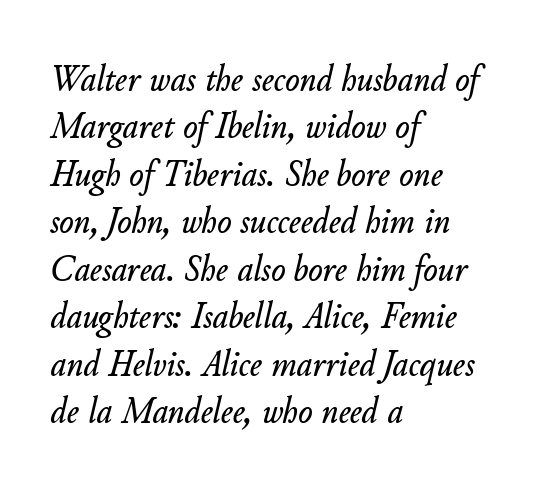
Q: Is the text italic (slanted)? A: Yes, it leans right by about 11 degrees.
Q: Is the text underlined? A: No.
Q: How is the paragraph aligned? A: Left-aligned.
Q: Is the spacing between letters normal or unusually wide? A: Normal.
Q: Is the spacing between lines tight, normal or loose? A: Normal.
Q: Width (condensed, normal, or wide)? A: Normal.
Q: Stroke contrast? A: Low.
Q: x-height? A: Small.
Q: Monospaced? A: No.
